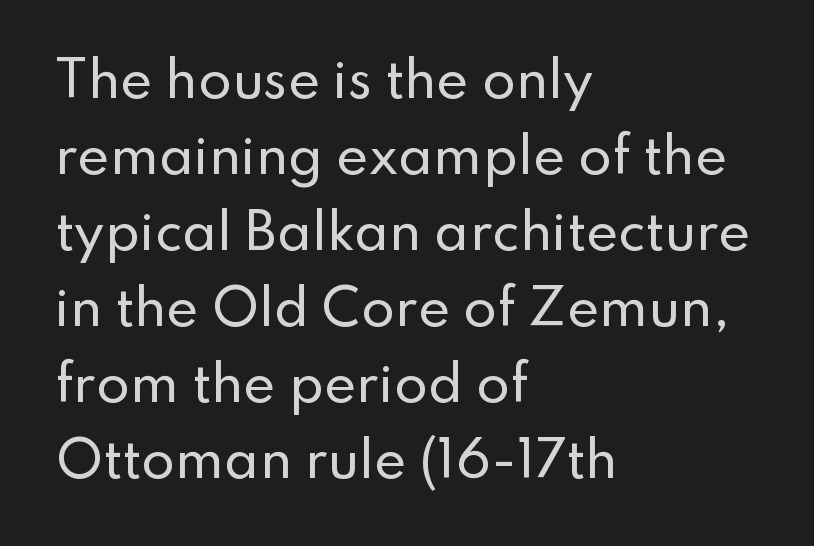
Q: Is the text italic (slanted)? A: No, it is upright.
Q: Is the typeface a serif or a sans-serif typeface? A: Sans-serif.
Q: Is the text underlined? A: No.
Q: How is the paragraph aligned? A: Left-aligned.
Q: Is the spacing between letters normal or unusually wide? A: Normal.
Q: Is the spacing between lines tight, normal or loose? A: Normal.
Q: Width (condensed, normal, or wide)? A: Normal.
Q: Stroke contrast? A: Low.
Q: x-height? A: Small.
Q: Monospaced? A: No.
